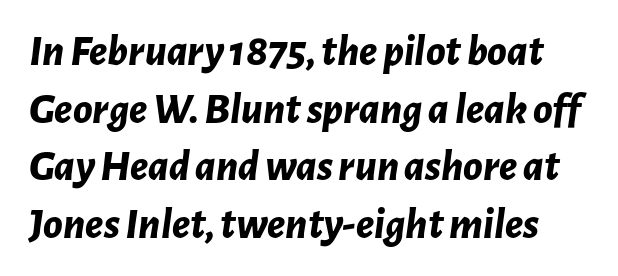
Q: Is the text bold? A: Yes.
Q: Is the text italic (slanted)? A: Yes, it leans right by about 7 degrees.
Q: Is the text underlined? A: No.
Q: Is the spacing between letters normal or unusually wide? A: Normal.
Q: Is the spacing between lines tight, normal or loose? A: Normal.
Q: Width (condensed, normal, or wide)? A: Normal.
Q: Stroke contrast? A: Low.
Q: x-height? A: Medium.
Q: Monospaced? A: No.
